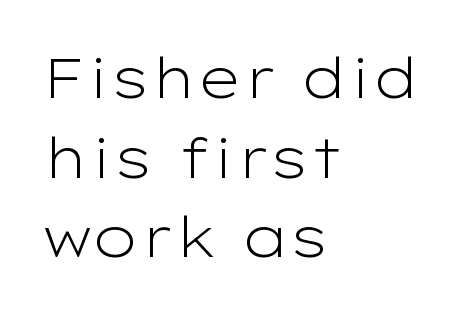
Q: Is the text bold? A: No.
Q: Is the text italic (slanted)? A: No, it is upright.
Q: Is the typeface a serif or a sans-serif typeface? A: Sans-serif.
Q: Is the text underlined? A: No.
Q: How is the paragraph aligned? A: Left-aligned.
Q: Is the spacing between letters normal or unusually wide? A: Normal.
Q: Is the spacing between lines tight, normal or loose? A: Normal.
Q: Width (condensed, normal, or wide)? A: Wide.
Q: Stroke contrast? A: Low.
Q: x-height? A: Medium.
Q: Monospaced? A: No.
